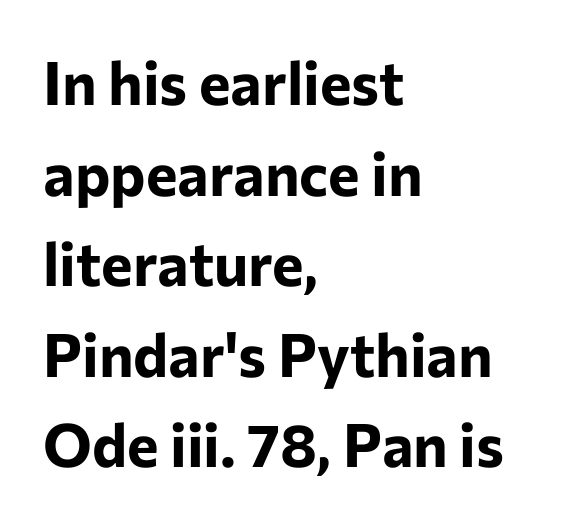
Q: Is the text bold? A: Yes.
Q: Is the text italic (slanted)? A: No, it is upright.
Q: Is the typeface a serif or a sans-serif typeface? A: Sans-serif.
Q: Is the text underlined? A: No.
Q: How is the paragraph aligned? A: Left-aligned.
Q: Is the spacing between letters normal or unusually wide? A: Normal.
Q: Is the spacing between lines tight, normal or loose? A: Normal.
Q: Width (condensed, normal, or wide)? A: Normal.
Q: Stroke contrast? A: Low.
Q: x-height? A: Medium.
Q: Monospaced? A: No.
